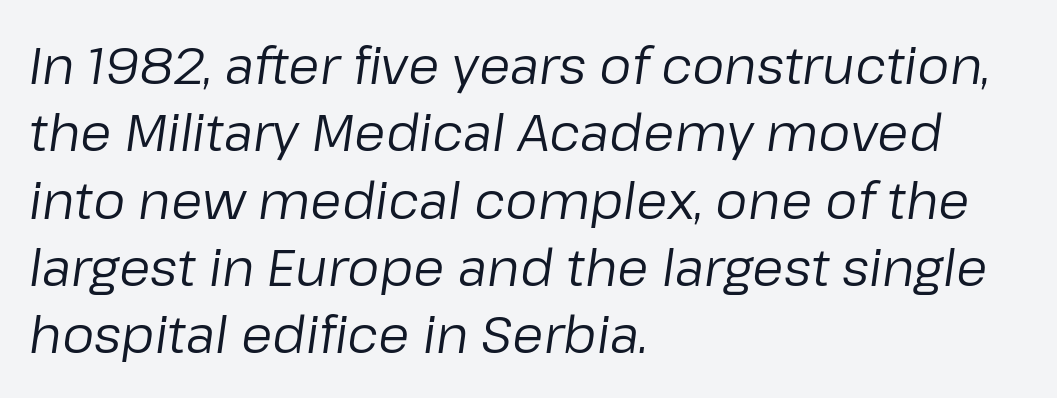
The image shows 51 px regular-weight type, italic (leaning right); set left-aligned, normal line spacing (1.32x), normal letter spacing, not underlined; low stroke contrast and a medium x-height.
